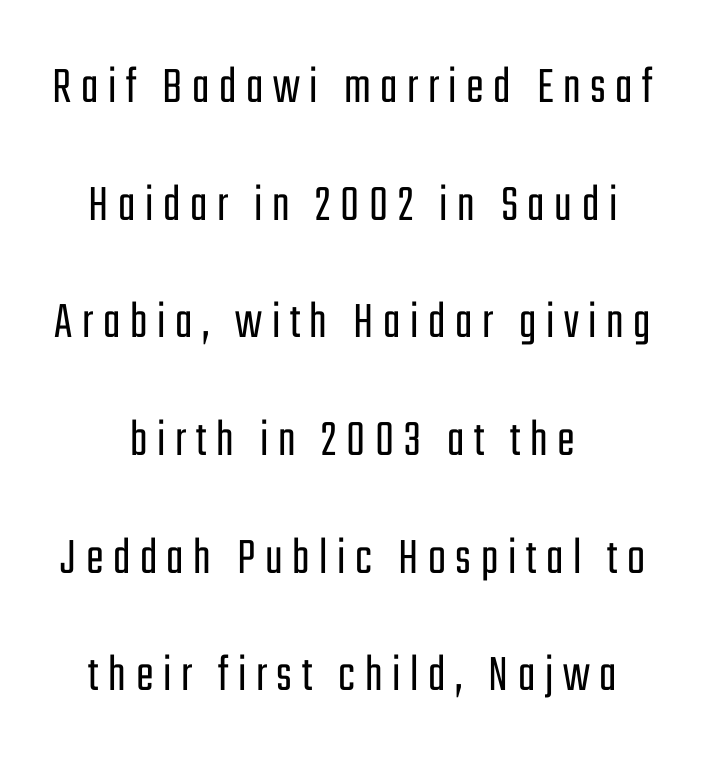
The image shows 53 px light, condensed sans-serif type, upright; set centered, loose line spacing (2.22x), not underlined; low stroke contrast and a medium x-height.
